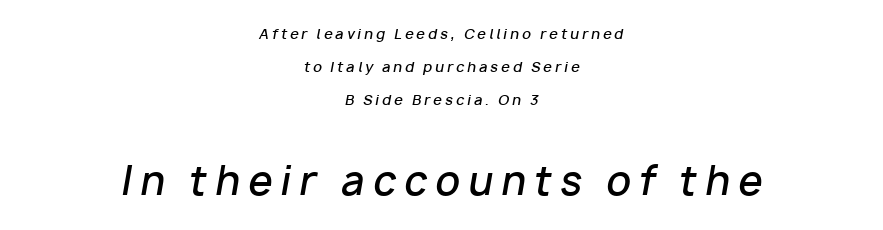
Q: Is the text bold? A: Semi-bold.
Q: Is the text italic (slanted)? A: Yes, it leans right by about 10 degrees.
Q: Is the text underlined? A: No.
Q: How is the paragraph aligned? A: Centered.
Q: Is the spacing between letters normal or unusually wide? A: Unusually wide.
Q: Is the spacing between lines tight, normal or loose? A: Loose.
Q: Which block of text is set in a larger size, the first (top) or the second (bottom)? A: The second (bottom) one.
Q: Width (condensed, normal, or wide)? A: Normal.
Q: Stroke contrast? A: Low.
Q: x-height? A: Medium.
Q: Monospaced? A: No.
